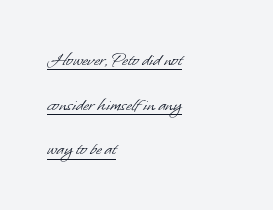
Q: Is the text bold? A: No.
Q: Is the text underlined? A: Yes.
Q: How is the paragraph aligned? A: Left-aligned.
Q: Is the spacing between letters normal or unusually wide? A: Normal.
Q: Is the spacing between lines tight, normal or loose? A: Loose.
